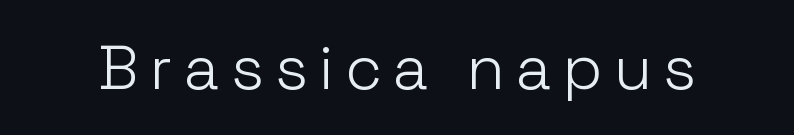
The passage shown is typed in a proportional face where columns would drift. Plain, unruled lines of type. These lines were composed using upright roman letters. No letter is thick-stroked: the sample isn't bold.
